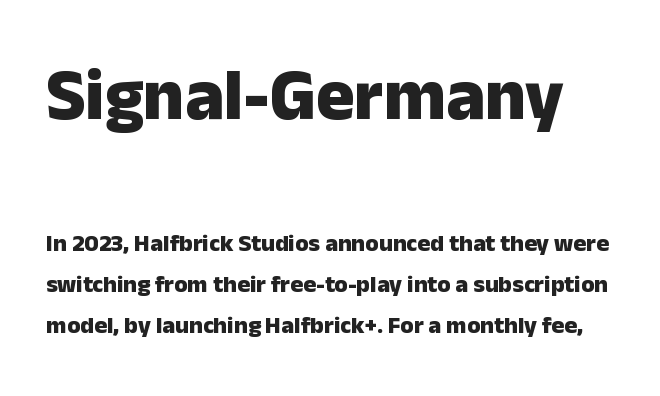
The type is set solid horizontally, with unmodified tracking. Nope, not italic — everything's standing straight. Typesetter's note — upper block bumped up in size, lower block left smaller. Anything drawn beneath the words? Only blank space. Classification — sans serif.
